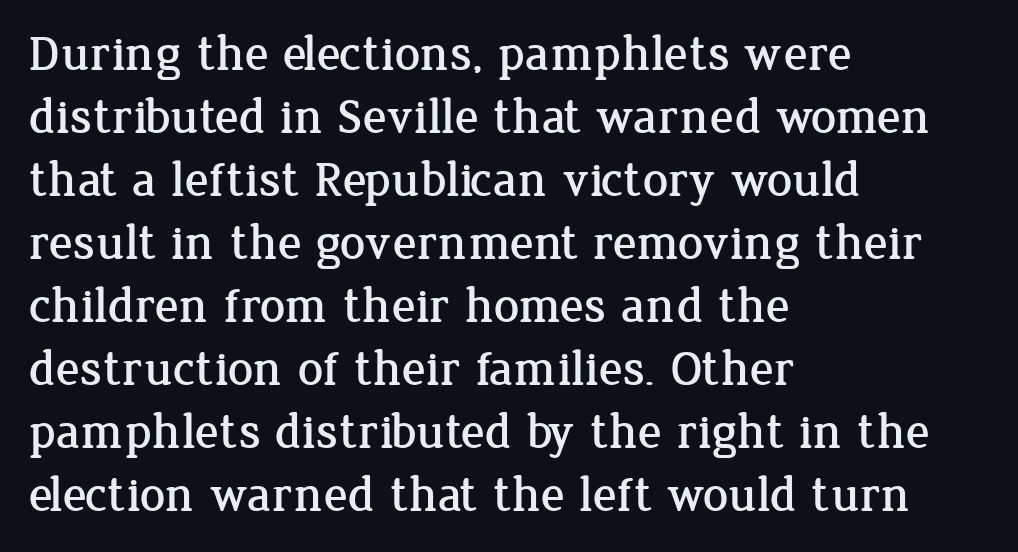
{"serif": "yes", "italic": "no", "width": "normal", "stroke_contrast": "low", "x_height": "medium", "monospaced": "no", "underline": "no", "align": "left", "line_spacing": "normal", "line_spacing_ratio": 1.26, "letter_spacing": "normal", "letter_spacing_em": 0.0, "glyph_px": 50}
